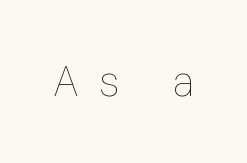
Q: Is the text bold? A: No.
Q: Is the text italic (slanted)? A: No, it is upright.
Q: Is the text underlined? A: No.
Q: Is the spacing between letters normal or unusually wide? A: Unusually wide.
Q: Width (condensed, normal, or wide)? A: Condensed.
Q: Stroke contrast? A: Low.
Q: x-height? A: Medium.
Q: Monospaced? A: No.
